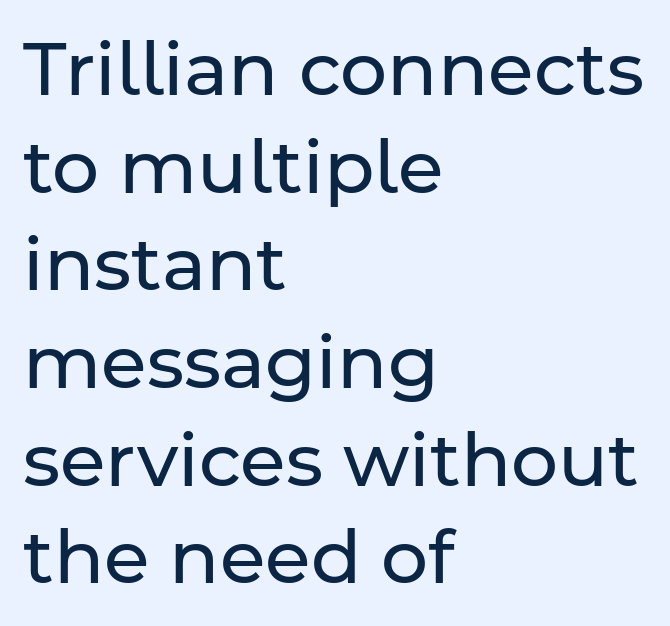
{"serif": "no", "italic": "no", "bold": "no", "weight": "regular", "width": "normal", "stroke_contrast": "low", "x_height": "medium", "monospaced": "no", "underline": "no", "align": "left", "line_spacing": "normal", "line_spacing_ratio": 1.32, "letter_spacing": "normal", "letter_spacing_em": 0.0, "glyph_px": 74}
